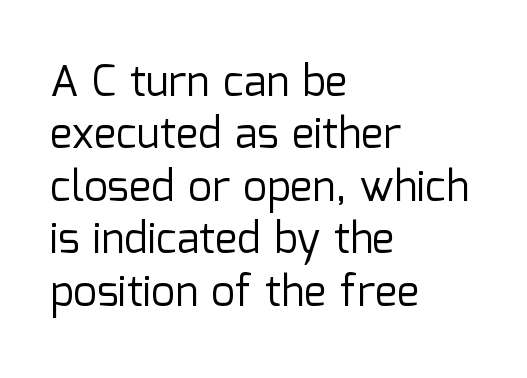
The image shows 42 px regular-weight sans-serif type, upright; set left-aligned, normal line spacing (1.25x), normal letter spacing, not underlined; low stroke contrast and a medium x-height.
